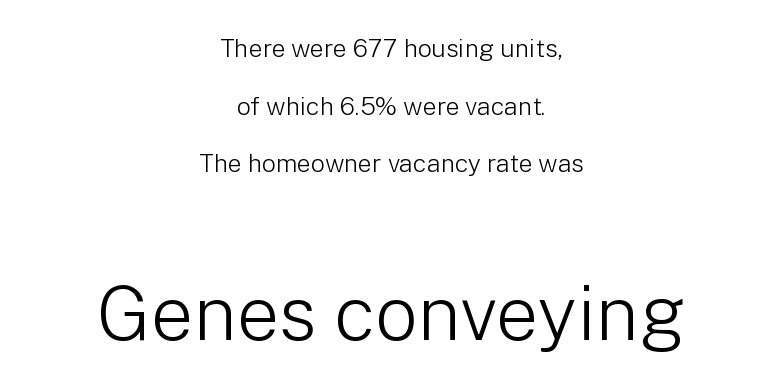
{"serif": "no", "italic": "no", "bold": "no", "weight": "light", "width": "normal", "stroke_contrast": "low", "x_height": "medium", "monospaced": "no", "underline": "no", "align": "center", "line_spacing": "loose", "line_spacing_ratio": 2.31, "letter_spacing": "normal", "letter_spacing_em": 0.0, "larger_block": "second", "size_ratio": 3.04, "glyph_px": 76}
